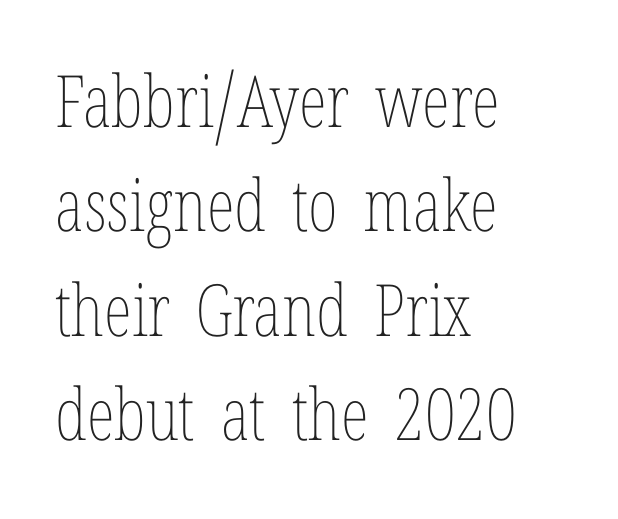
The image shows 72 px thin, condensed type, upright; set left-aligned, normal line spacing (1.45x), normal letter spacing, not underlined; low stroke contrast and a medium x-height.
